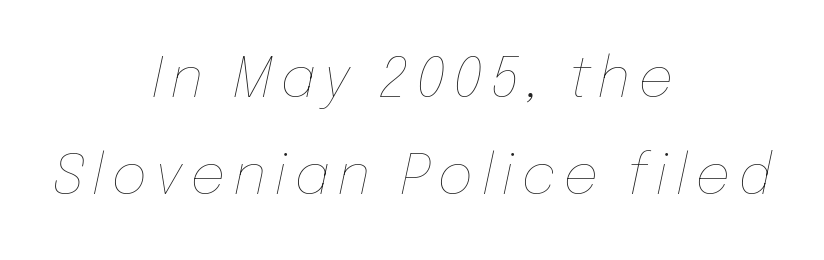
The text carries the slant typical of an italic or oblique font. Do the characters align in a grid? No, the font is proportional. Every row of glyphs is offset so its center matches the block's center. Each stroke keeps to a modest, everyday thickness or less.
